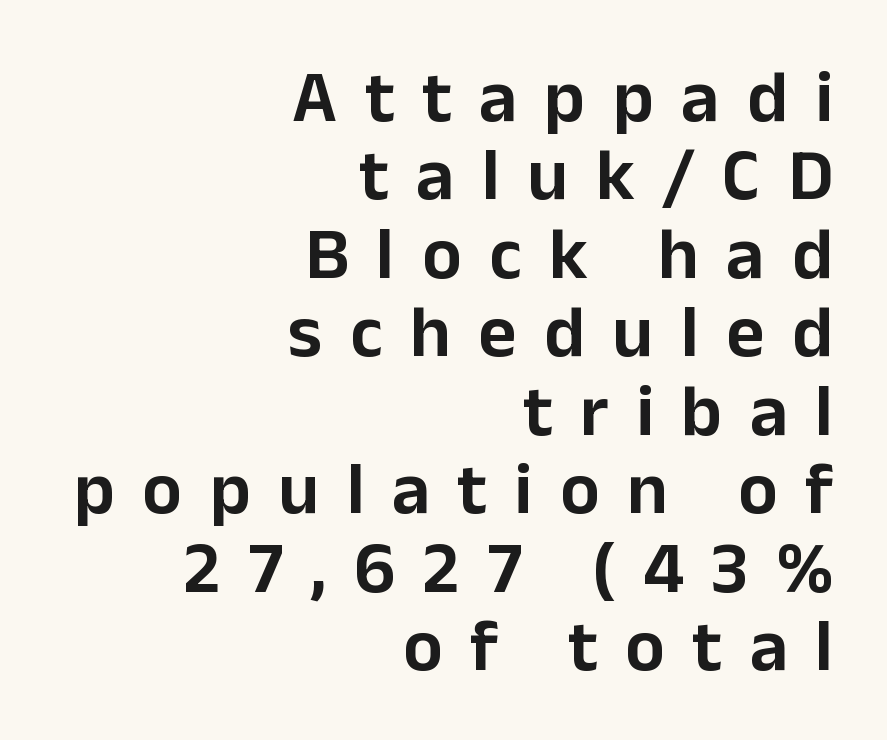
Bare-footed words on every line. This sample uses a sans-serif face. Designer's note — italics off, roman on. Is the letter spacing exaggerated? Yes — the characters are pushed far apart.
